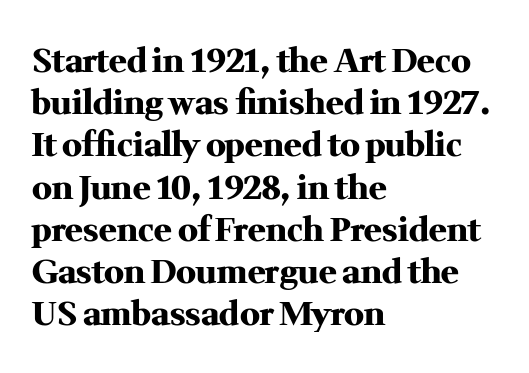
Line spacing here is normal. Type without underlining. Examine the stroke ends and you'll spot serifs. Note the varied advance widths — an 'i' is clearly narrower than an 'm'. One-word summary of the alignment: left.
